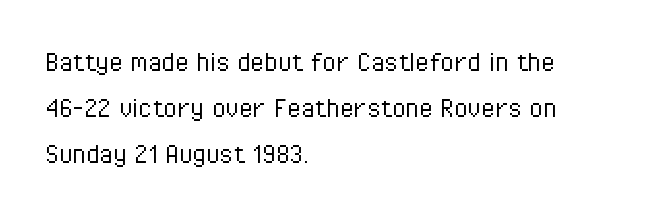
The image shows 31 px light, condensed sans-serif type, upright; set left-aligned, normal line spacing (1.49x), normal letter spacing, not underlined; low stroke contrast and a medium x-height.
